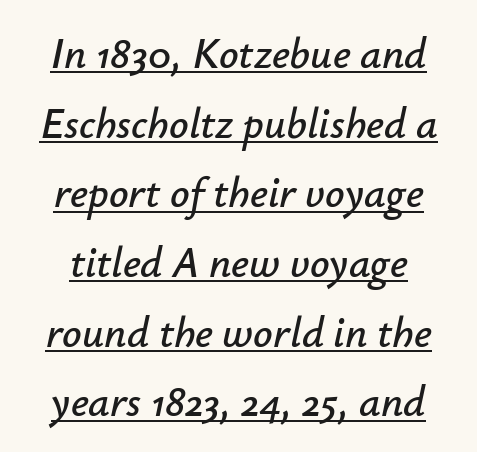
The image shows 43 px text type, italic (leaning right); set normal line spacing (1.62x), normal letter spacing, underlined; low stroke contrast and a small x-height.
